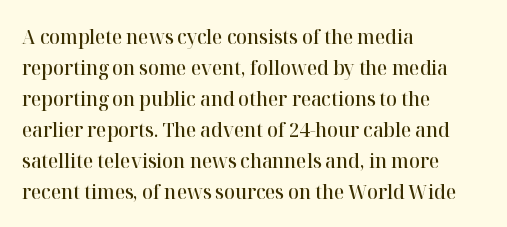
Q: Is the text bold? A: Semi-bold.
Q: Is the text italic (slanted)? A: No, it is upright.
Q: Is the text underlined? A: No.
Q: How is the paragraph aligned? A: Left-aligned.
Q: Is the spacing between letters normal or unusually wide? A: Normal.
Q: Is the spacing between lines tight, normal or loose? A: Normal.
